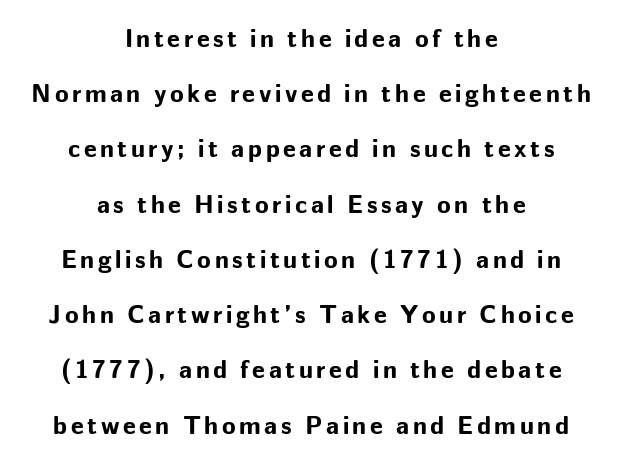
{"italic": "no", "bold": "yes", "underline": "no", "align": "center", "line_spacing": "loose", "line_spacing_ratio": 2.21, "glyph_px": 25}
